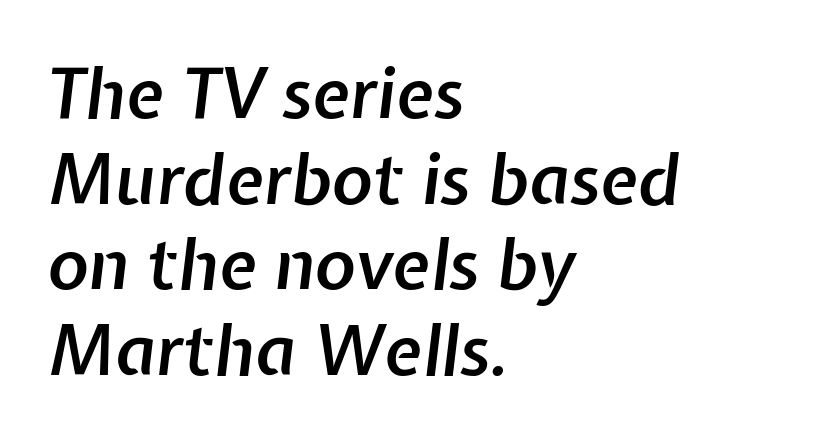
{"italic": "yes", "lean": "right", "slant_degrees": 7, "bold": "semi", "weight": "semibold", "width": "normal", "stroke_contrast": "low", "x_height": "medium", "monospaced": "no", "underline": "no", "align": "left", "line_spacing_ratio": 1.24, "letter_spacing": "normal", "letter_spacing_em": 0.0, "glyph_px": 69}
